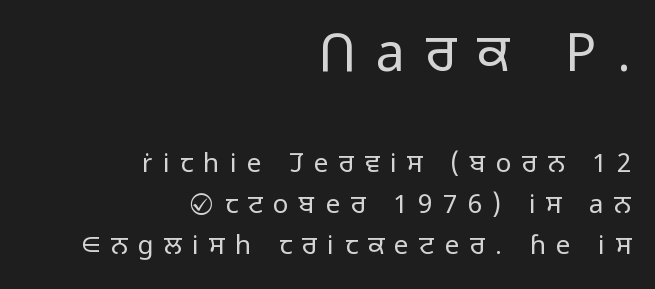
Q: Is the text bold? A: No.
Q: Is the text italic (slanted)? A: No, it is upright.
Q: Is the typeface a serif or a sans-serif typeface? A: Sans-serif.
Q: Is the text underlined? A: No.
Q: How is the paragraph aligned? A: Right-aligned.
Q: Is the spacing between letters normal or unusually wide? A: Unusually wide.
Q: Is the spacing between lines tight, normal or loose? A: Normal.
Q: Which block of text is set in a larger size, the first (top) or the second (bottom)? A: The first (top) one.
Q: Width (condensed, normal, or wide)? A: Normal.
Q: Stroke contrast? A: Low.
Q: x-height? A: Medium.
Q: Monospaced? A: No.
